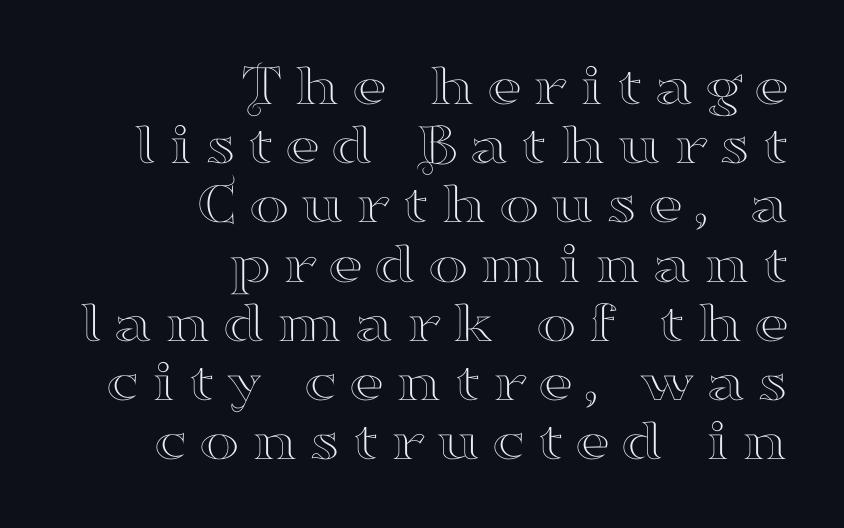
{"serif": "yes", "italic": "no", "width": "wide", "stroke_contrast": "high", "x_height": "small", "monospaced": "no", "underline": "no", "align": "right", "line_spacing": "tight", "line_spacing_ratio": 0.97, "glyph_px": 61}
